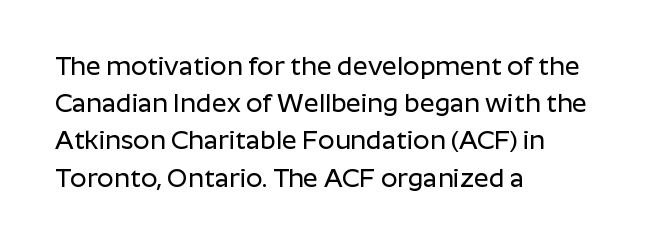
{"italic": "no", "underline": "no", "align": "left", "line_spacing": "normal", "line_spacing_ratio": 1.43, "letter_spacing": "normal", "letter_spacing_em": 0.0, "glyph_px": 26}
